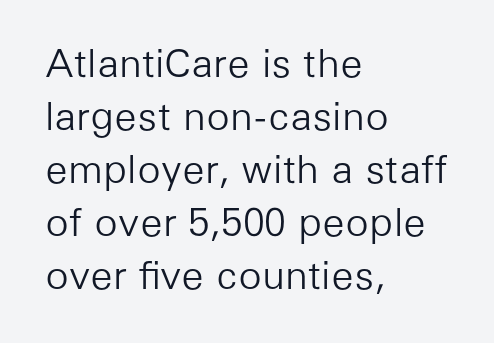
{"serif": "no", "italic": "no", "bold": "no", "weight": "light", "width": "normal", "stroke_contrast": "low", "x_height": "medium", "monospaced": "no", "underline": "no", "align": "left", "line_spacing": "normal", "line_spacing_ratio": 1.36, "letter_spacing": "normal", "letter_spacing_em": 0.0, "glyph_px": 39}
